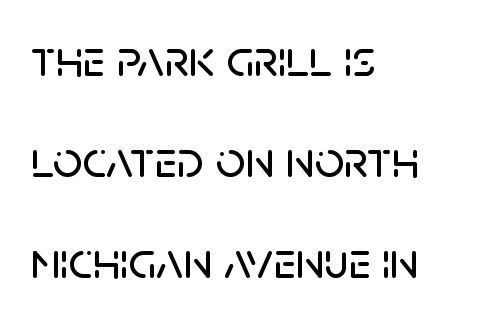
{"serif": "no", "italic": "no", "width": "normal", "stroke_contrast": "low", "x_height": "large", "monospaced": "no", "underline": "no", "align": "left", "line_spacing": "loose", "line_spacing_ratio": 1.94, "letter_spacing": "normal", "letter_spacing_em": 0.0, "glyph_px": 52}
